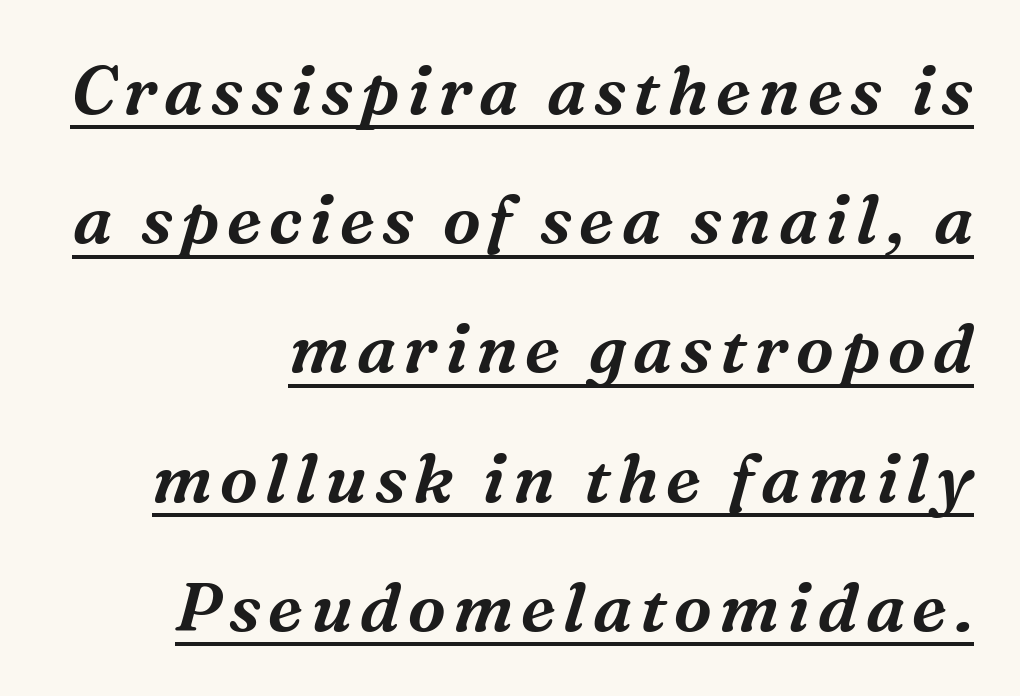
{"serif": "yes", "italic": "yes", "lean": "right", "slant_degrees": 16, "width": "normal", "stroke_contrast": "medium", "x_height": "medium", "monospaced": "no", "underline": "yes", "align": "right", "line_spacing": "loose", "line_spacing_ratio": 1.9, "glyph_px": 68}
